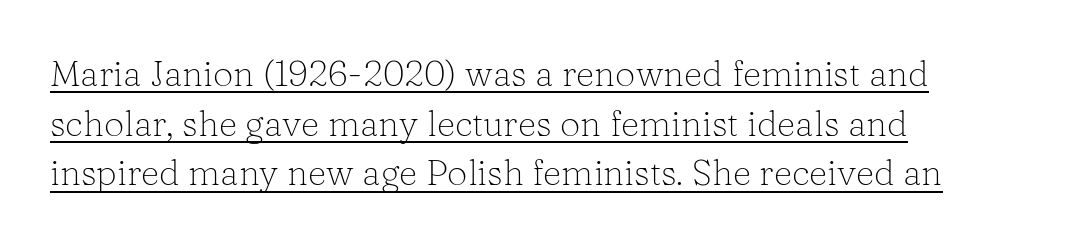
{"serif": "yes", "italic": "no", "bold": "no", "weight": "light", "width": "normal", "stroke_contrast": "low", "x_height": "medium", "monospaced": "no", "underline": "yes", "align": "left", "line_spacing": "normal", "line_spacing_ratio": 1.38, "letter_spacing": "normal", "letter_spacing_em": 0.0, "glyph_px": 36}
